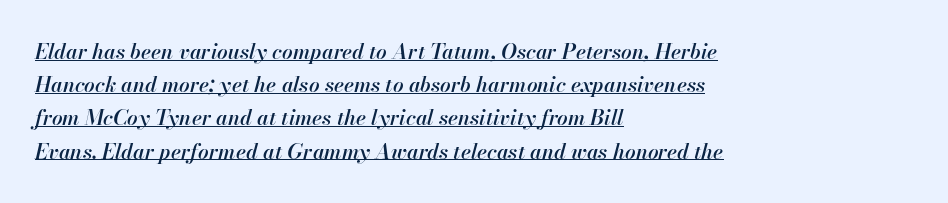
{"italic": "yes", "lean": "right", "slant_degrees": 13, "bold": "semi", "underline": "yes", "align": "left", "line_spacing": "normal", "line_spacing_ratio": 1.58, "letter_spacing": "normal", "letter_spacing_em": 0.0, "glyph_px": 21}
